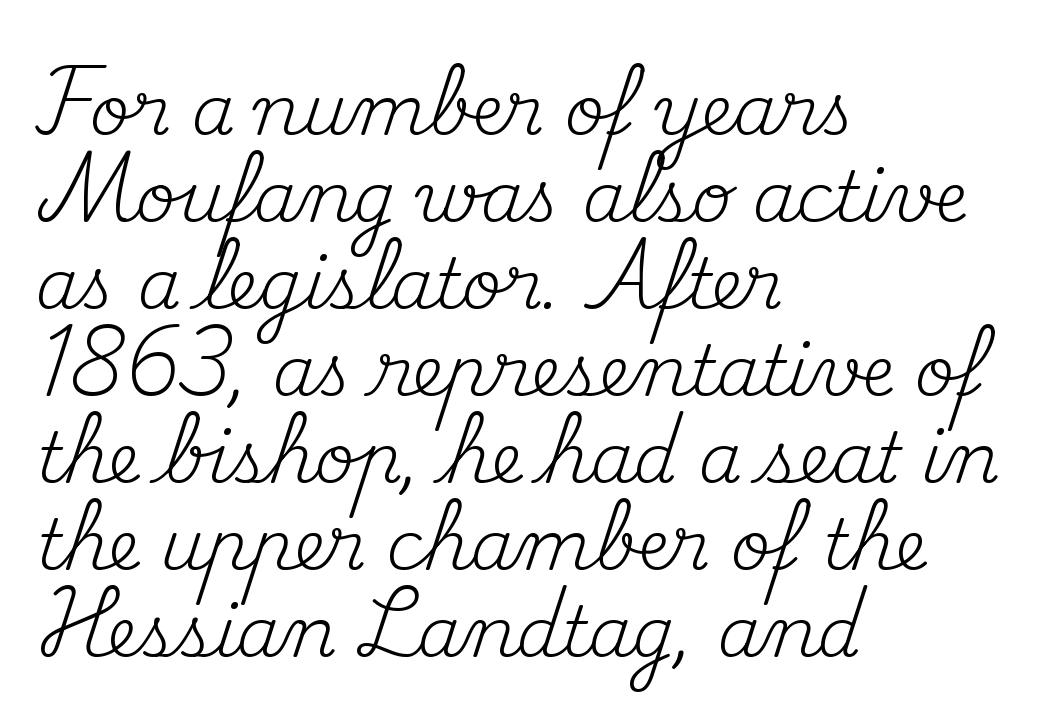
{"serif": "yes", "bold": "no", "weight": "regular", "width": "normal", "stroke_contrast": "medium", "x_height": "small", "monospaced": "no", "underline": "no", "align": "left", "line_spacing": "normal", "line_spacing_ratio": 1.26, "letter_spacing": "normal", "letter_spacing_em": 0.0, "glyph_px": 69}
